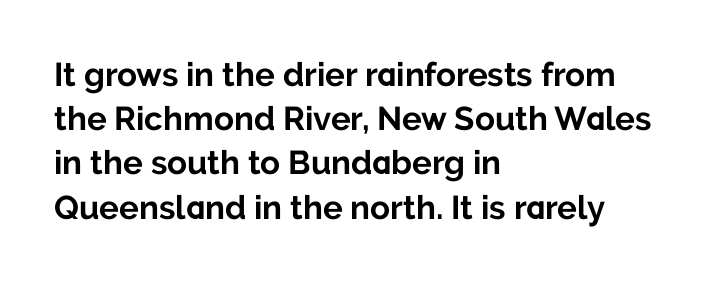
Q: Is the text bold? A: Yes.
Q: Is the text italic (slanted)? A: No, it is upright.
Q: Is the typeface a serif or a sans-serif typeface? A: Sans-serif.
Q: Is the text underlined? A: No.
Q: How is the paragraph aligned? A: Left-aligned.
Q: Is the spacing between letters normal or unusually wide? A: Normal.
Q: Is the spacing between lines tight, normal or loose? A: Normal.
Q: Width (condensed, normal, or wide)? A: Normal.
Q: Stroke contrast? A: Low.
Q: x-height? A: Medium.
Q: Monospaced? A: No.
